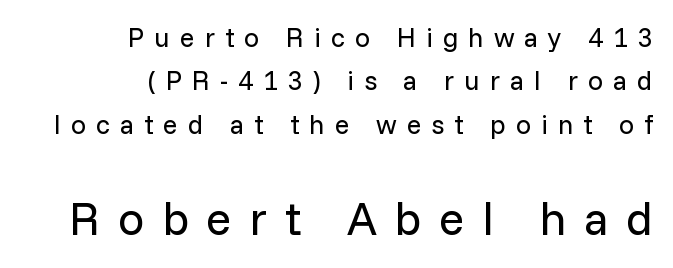
{"serif": "no", "italic": "no", "bold": "no", "weight": "regular", "width": "normal", "stroke_contrast": "low", "x_height": "medium", "monospaced": "no", "underline": "no", "align": "right", "line_spacing": "normal", "line_spacing_ratio": 1.61, "letter_spacing": "wide", "letter_spacing_em": 0.37, "larger_block": "second", "size_ratio": 1.74, "glyph_px": 47}
